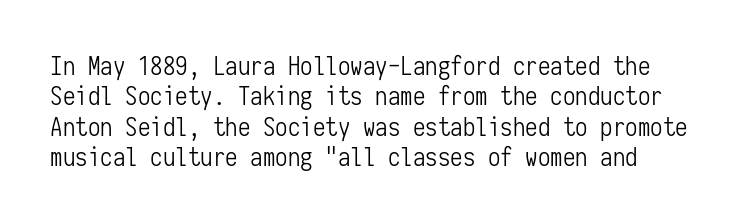
The image shows 25 px text type, upright; set line spacing 1.22x, normal letter spacing, not underlined.
